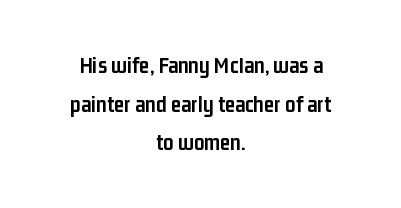
Q: Is the text bold? A: Yes.
Q: Is the text italic (slanted)? A: No, it is upright.
Q: Is the text underlined? A: No.
Q: How is the paragraph aligned? A: Centered.
Q: Is the spacing between letters normal or unusually wide? A: Normal.
Q: Is the spacing between lines tight, normal or loose? A: Normal.
